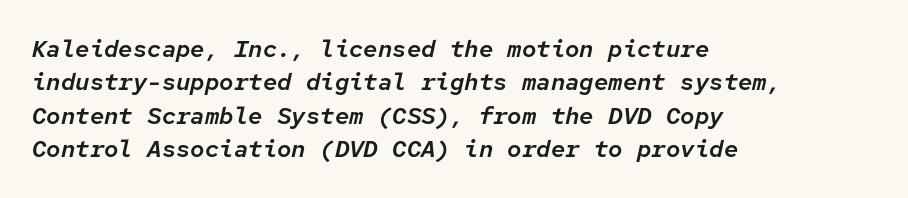
{"italic": "yes", "lean": "right", "slant_degrees": 12, "underline": "no", "align": "left", "line_spacing": "normal", "line_spacing_ratio": 1.39, "letter_spacing": "normal", "letter_spacing_em": 0.0, "glyph_px": 24}
